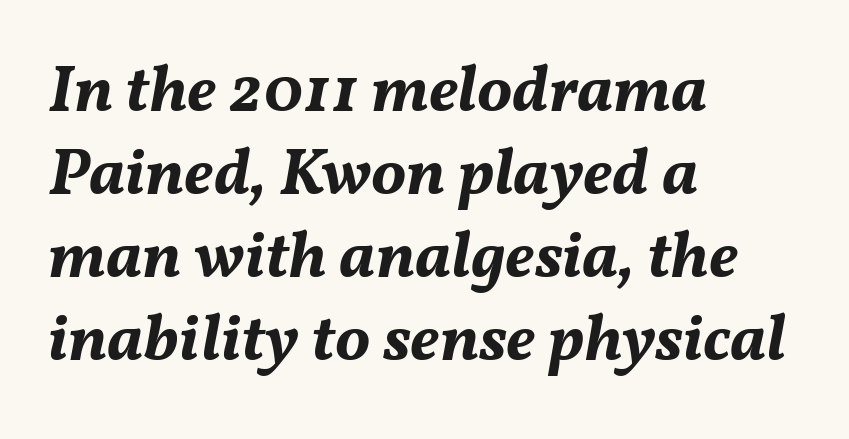
These lines are rendered in a variable-pitch font. The line-height multiplier appears to be the usual default. The glyphs look as if they've been sheared to an angle. Each line starts at the same left margin while the right side varies. Descenders are the only things crossing below the line. Is the letter spacing exaggerated? No — it looks like the ordinary default.
